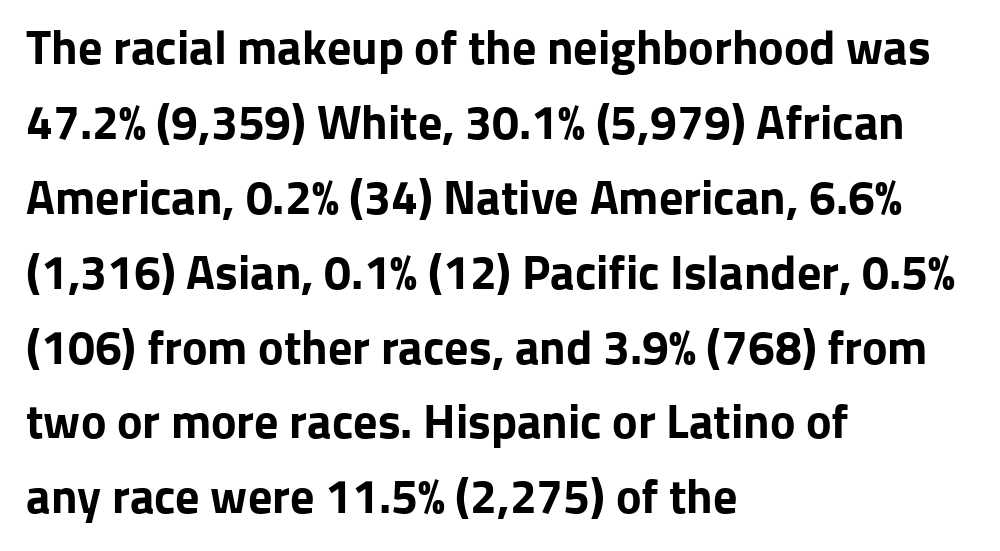
The image shows 48 px bold sans-serif type, upright; set left-aligned, normal line spacing (1.56x), normal letter spacing, not underlined; low stroke contrast and a medium x-height.
